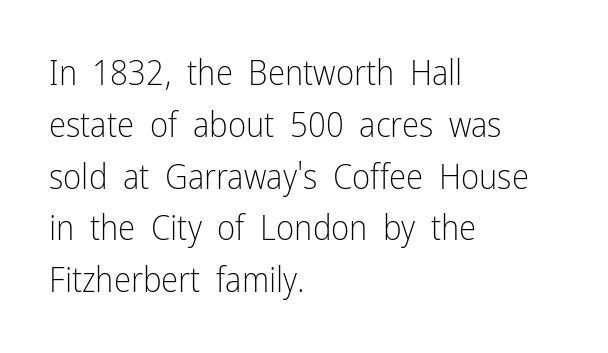
Q: Is the text bold? A: No.
Q: Is the text italic (slanted)? A: No, it is upright.
Q: Is the typeface a serif or a sans-serif typeface? A: Sans-serif.
Q: Is the text underlined? A: No.
Q: How is the paragraph aligned? A: Left-aligned.
Q: Is the spacing between letters normal or unusually wide? A: Normal.
Q: Is the spacing between lines tight, normal or loose? A: Normal.
Q: Width (condensed, normal, or wide)? A: Condensed.
Q: Stroke contrast? A: Low.
Q: x-height? A: Medium.
Q: Monospaced? A: No.
